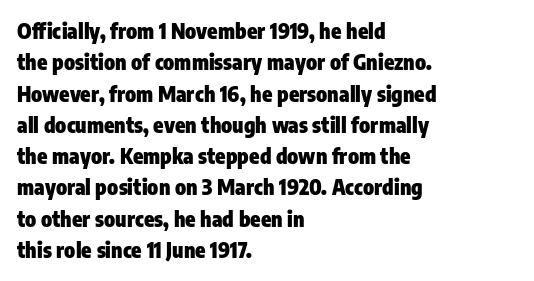
{"italic": "no", "bold": "yes", "underline": "no", "align": "left", "line_spacing": "normal", "line_spacing_ratio": 1.49, "letter_spacing": "normal", "letter_spacing_em": 0.0, "glyph_px": 21}
